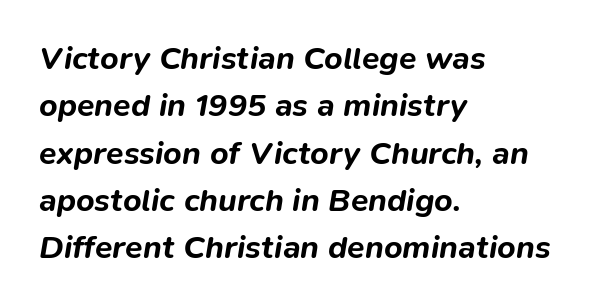
The image shows 32 px bold type, italic (leaning right); set left-aligned, normal line spacing (1.48x), normal letter spacing, not underlined; low stroke contrast and a medium x-height.
